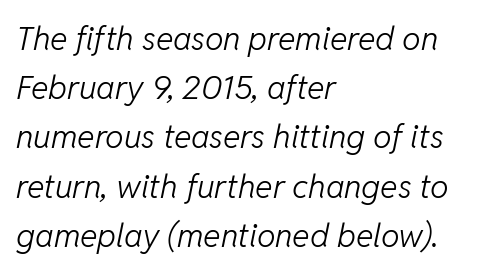
The image shows 33 px light type, italic (leaning right); set left-aligned, normal line spacing (1.49x), normal letter spacing, not underlined; low stroke contrast and a medium x-height.
